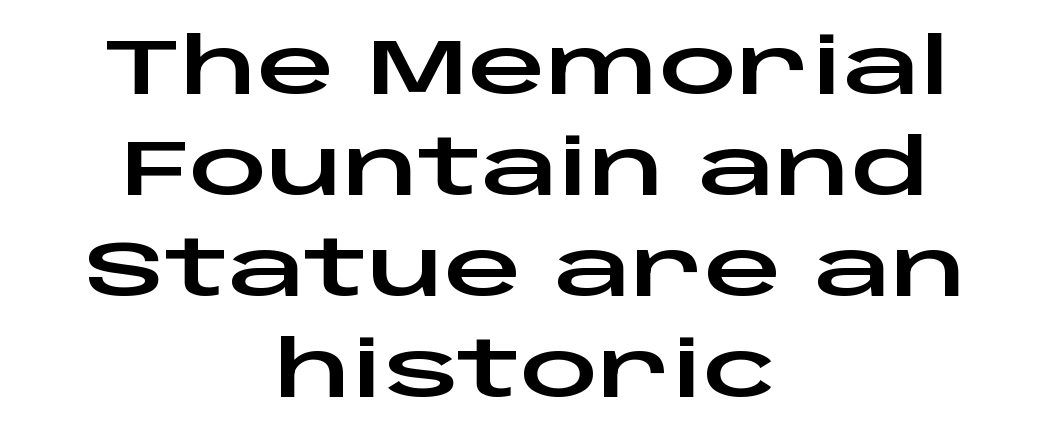
{"serif": "no", "italic": "no", "width": "wide", "stroke_contrast": "low", "x_height": "large", "monospaced": "no", "underline": "no", "align": "center", "line_spacing": "normal", "line_spacing_ratio": 1.31, "letter_spacing": "normal", "letter_spacing_em": 0.0, "glyph_px": 77}
